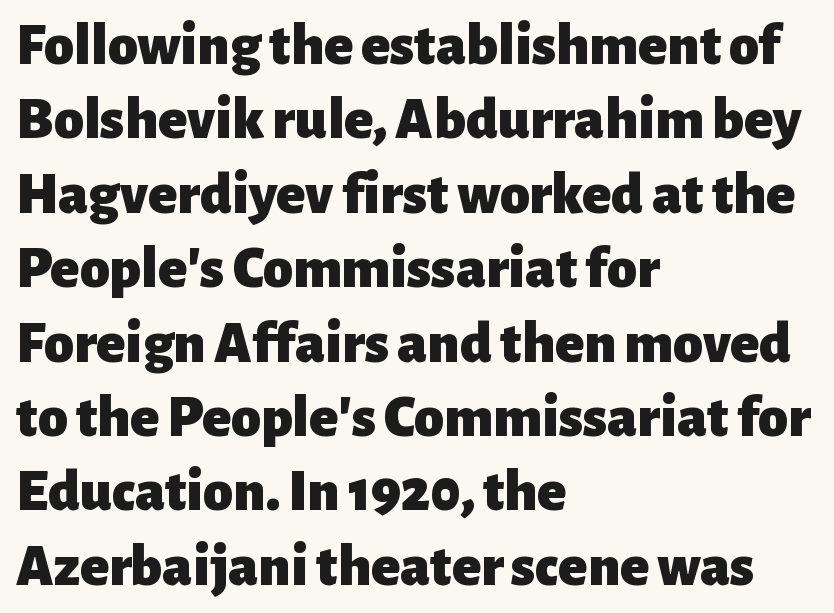
Q: Is the text bold? A: Yes.
Q: Is the text italic (slanted)? A: No, it is upright.
Q: Is the typeface a serif or a sans-serif typeface? A: Sans-serif.
Q: Is the text underlined? A: No.
Q: How is the paragraph aligned? A: Left-aligned.
Q: Is the spacing between letters normal or unusually wide? A: Normal.
Q: Width (condensed, normal, or wide)? A: Normal.
Q: Stroke contrast? A: Low.
Q: x-height? A: Medium.
Q: Monospaced? A: No.
